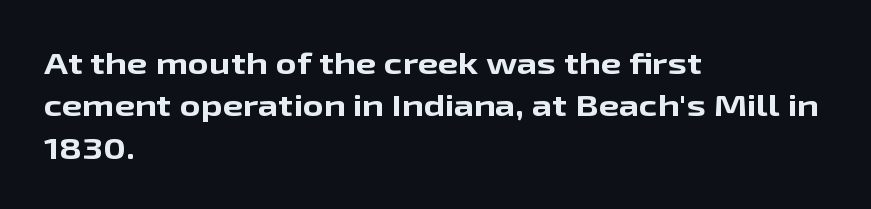
Q: Is the text bold? A: Yes.
Q: Is the text italic (slanted)? A: No, it is upright.
Q: Is the typeface a serif or a sans-serif typeface? A: Sans-serif.
Q: Is the text underlined? A: No.
Q: How is the paragraph aligned? A: Left-aligned.
Q: Is the spacing between letters normal or unusually wide? A: Normal.
Q: Is the spacing between lines tight, normal or loose? A: Normal.
Q: Width (condensed, normal, or wide)? A: Wide.
Q: Stroke contrast? A: Low.
Q: x-height? A: Medium.
Q: Monospaced? A: No.
